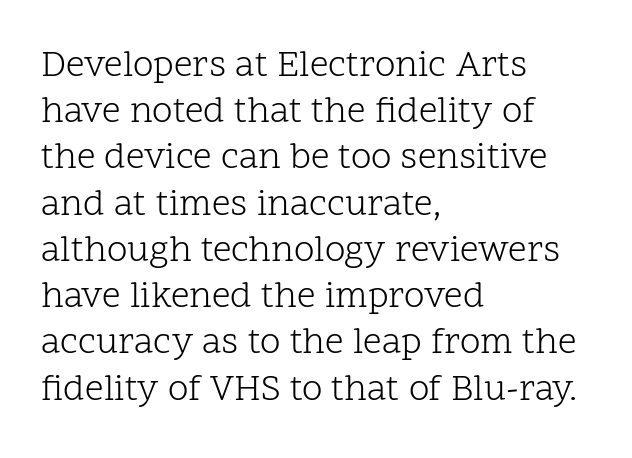
Observe the serifs anchoring each vertical stroke in this sample. Compared with typical body copy, the letter spacing here is the same. Each stroke keeps to a modest, everyday thickness or less. The rows are spaced the way most documents space them. Ascenders rise straight up at ninety degrees.
